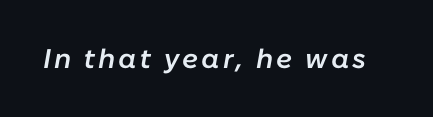
Q: Is the text bold? A: Semi-bold.
Q: Is the text italic (slanted)? A: Yes, it leans right by about 10 degrees.
Q: Is the text underlined? A: No.
